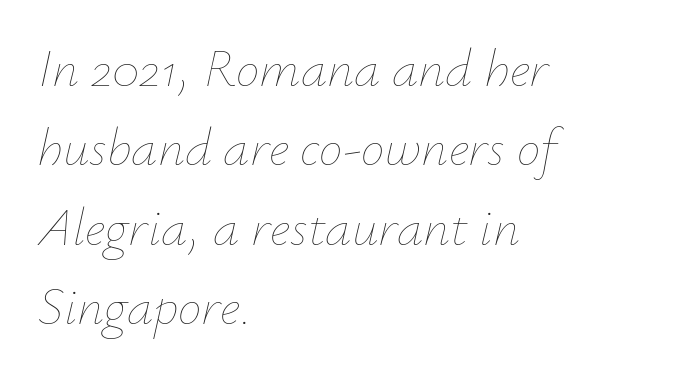
Q: Is the text bold? A: No.
Q: Is the text italic (slanted)? A: Yes, it leans right by about 12 degrees.
Q: Is the text underlined? A: No.
Q: How is the paragraph aligned? A: Left-aligned.
Q: Is the spacing between letters normal or unusually wide? A: Normal.
Q: Is the spacing between lines tight, normal or loose? A: Normal.
Q: Width (condensed, normal, or wide)? A: Normal.
Q: Stroke contrast? A: Low.
Q: x-height? A: Small.
Q: Monospaced? A: No.
